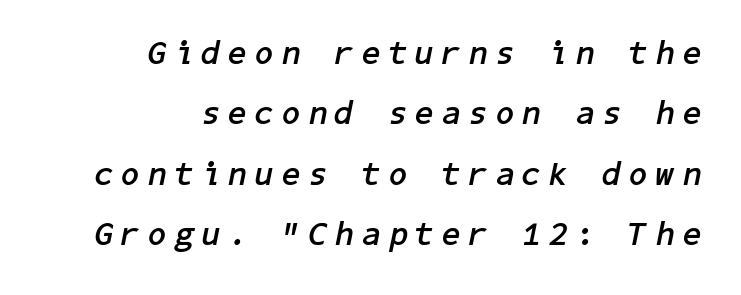
Q: Is the text bold? A: Yes.
Q: Is the text italic (slanted)? A: Yes, it leans right by about 11 degrees.
Q: Is the text underlined? A: No.
Q: How is the paragraph aligned? A: Right-aligned.
Q: Is the spacing between letters normal or unusually wide? A: Unusually wide.
Q: Width (condensed, normal, or wide)? A: Normal.
Q: Stroke contrast? A: Low.
Q: x-height? A: Medium.
